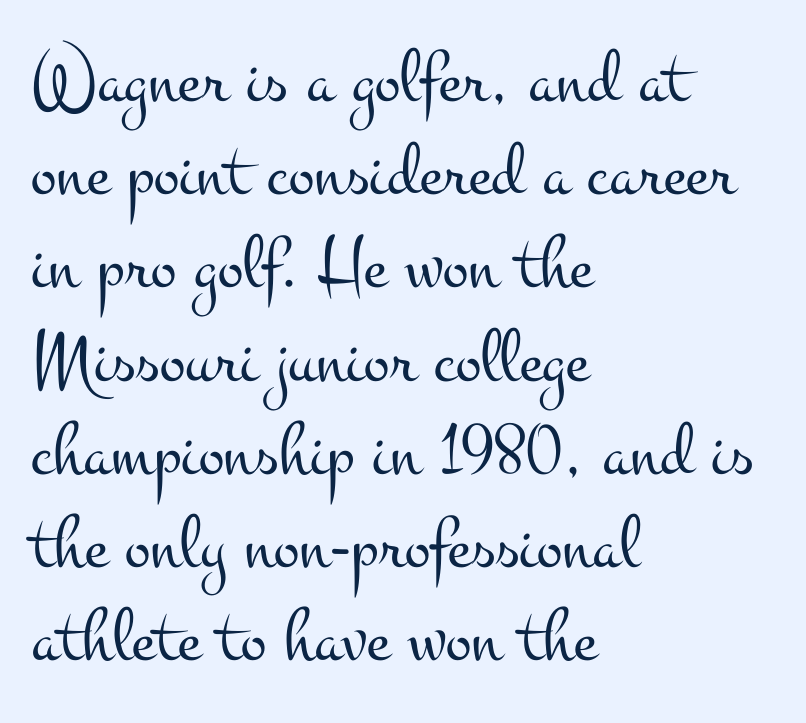
Q: Is the text bold? A: No.
Q: Is the text italic (slanted)? A: Yes.
Q: Is the text underlined? A: No.
Q: How is the paragraph aligned? A: Left-aligned.
Q: Is the spacing between letters normal or unusually wide? A: Normal.
Q: Width (condensed, normal, or wide)? A: Wide.
Q: Stroke contrast? A: Medium.
Q: x-height? A: Small.
Q: Monospaced? A: No.
